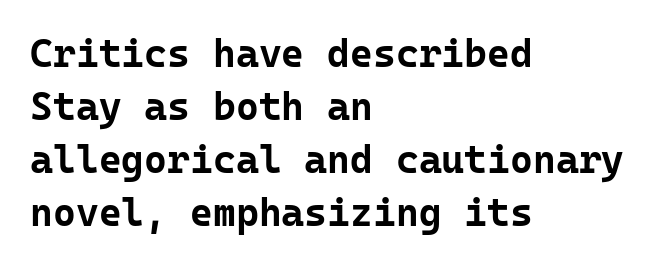
The image shows 39 px bold sans-serif type, upright, monospaced; set left-aligned, normal line spacing (1.36x), normal letter spacing, not underlined; low stroke contrast and a medium x-height.
